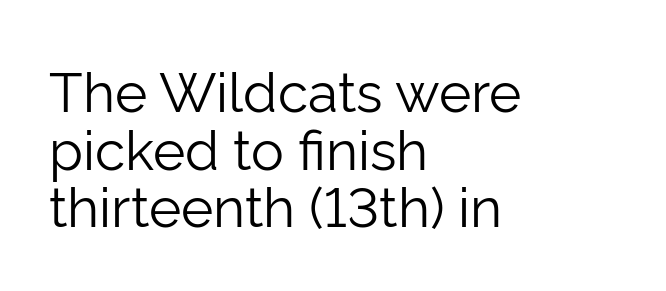
Q: Is the text bold? A: No.
Q: Is the text italic (slanted)? A: No, it is upright.
Q: Is the typeface a serif or a sans-serif typeface? A: Sans-serif.
Q: Is the text underlined? A: No.
Q: How is the paragraph aligned? A: Left-aligned.
Q: Is the spacing between letters normal or unusually wide? A: Normal.
Q: Is the spacing between lines tight, normal or loose? A: Tight.
Q: Width (condensed, normal, or wide)? A: Normal.
Q: Stroke contrast? A: Low.
Q: x-height? A: Medium.
Q: Monospaced? A: No.
